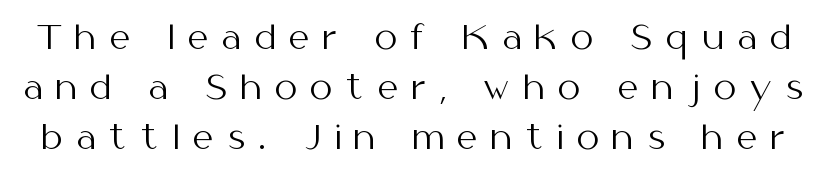
Q: Is the text bold? A: No.
Q: Is the text italic (slanted)? A: No, it is upright.
Q: Is the typeface a serif or a sans-serif typeface? A: Sans-serif.
Q: Is the text underlined? A: No.
Q: Is the spacing between letters normal or unusually wide? A: Unusually wide.
Q: Is the spacing between lines tight, normal or loose? A: Normal.
Q: Width (condensed, normal, or wide)? A: Normal.
Q: Stroke contrast? A: Medium.
Q: x-height? A: Medium.
Q: Monospaced? A: No.
